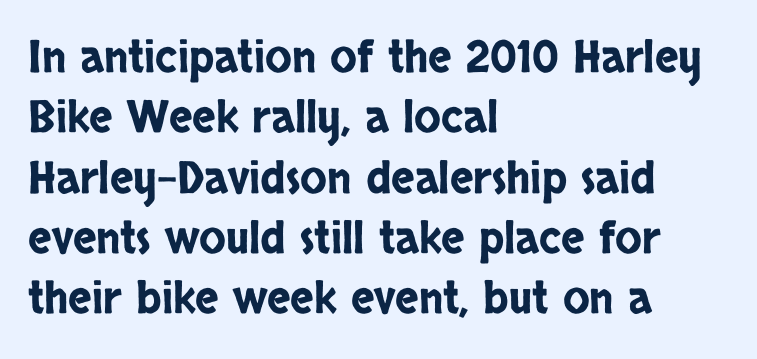
Italic? Not at all — the glyphs are vertical. Letter spacing: default. Here the designer chose a conventional face with non-uniform glyph widths. In terms of leading, this rendering sits right in the middle.
